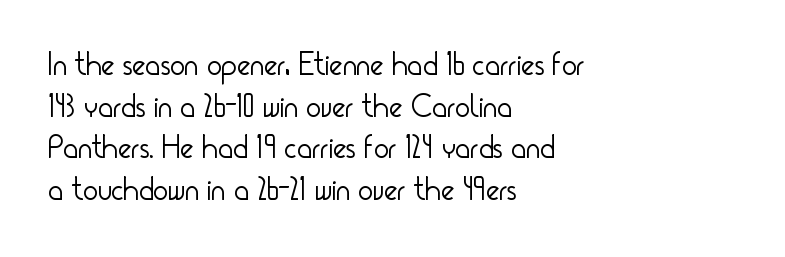
Style check: upright. Note the varied advance widths — an 'i' is clearly narrower than an 'm'. These glyphs show unthickened strokes, regular width or finer. What's the leading like? Ordinary, nothing unusual. In CSS terms this would be text-align: left. Bare-footed words on every line.
